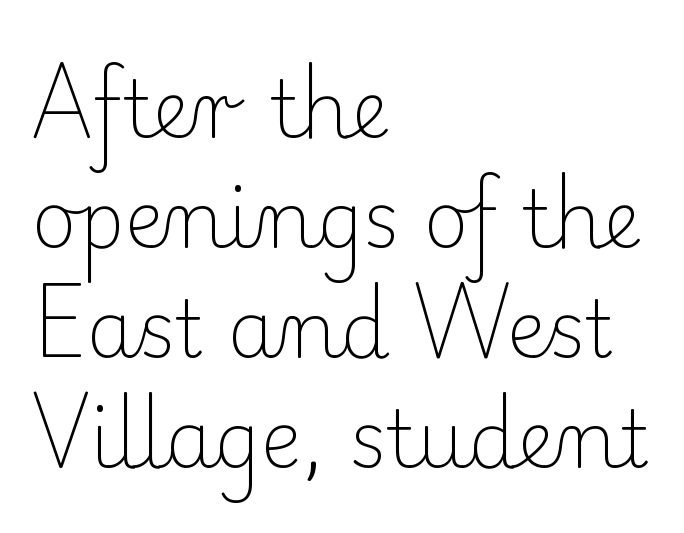
This sample uses plain, unmodified letter spacing. Unlike a clean sans, this face finishes its strokes with serifs. Stroke thickness stays within the range of a standard reading face or lighter. The string is rendered with underlining switched off.
